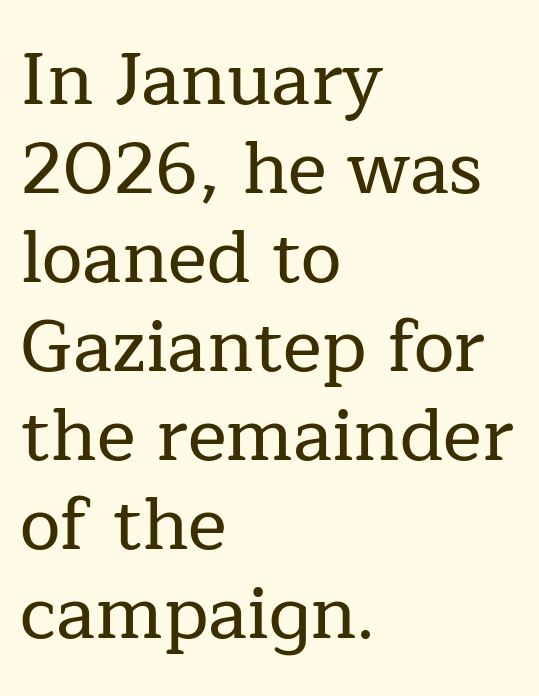
Q: Is the text italic (slanted)? A: No, it is upright.
Q: Is the typeface a serif or a sans-serif typeface? A: Serif.
Q: Is the text underlined? A: No.
Q: How is the paragraph aligned? A: Left-aligned.
Q: Is the spacing between letters normal or unusually wide? A: Normal.
Q: Width (condensed, normal, or wide)? A: Normal.
Q: Stroke contrast? A: Low.
Q: x-height? A: Medium.
Q: Monospaced? A: No.
